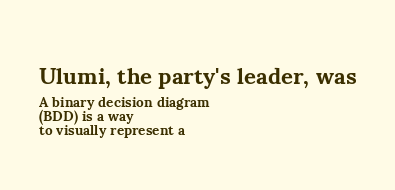
The image shows 23 px bold type, upright; set left-aligned, tight line spacing (1.0x), normal letter spacing, not underlined; the first (top) block is 1.64x larger.
